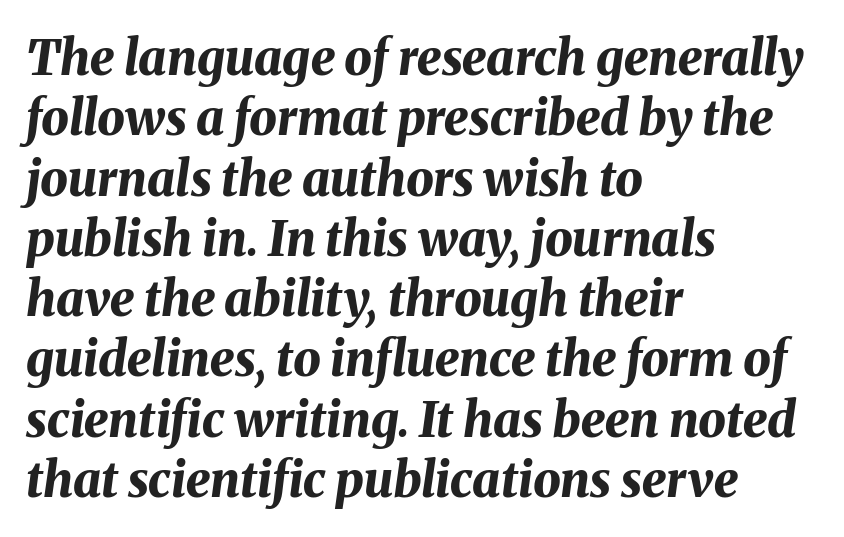
The rag falls on the right side of this text block. The zone under the glyphs is completely vacant. Character widths vary here, with narrow letters taking less room than wide ones. On the weight axis this lands at bold, roughly 700. How are the letters spaced? Ordinarily, with no added tracking.
